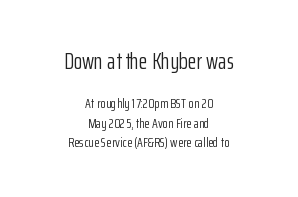
The image shows 23 px text type, upright; set centered, normal line spacing (1.39x), normal letter spacing, not underlined; the first (top) block is 1.64x larger.
